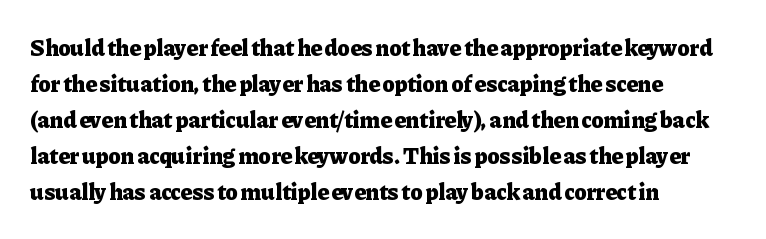
Notice how descenders clear the ascenders below comfortably — that's standard leading. The sample has been set heavy, in full bold. Italic? Not at all — the glyphs are vertical. A bare baseline throughout the passage. The rag falls on the right side of this text block. Inter-character spacing is left at the font's built-in metrics.
